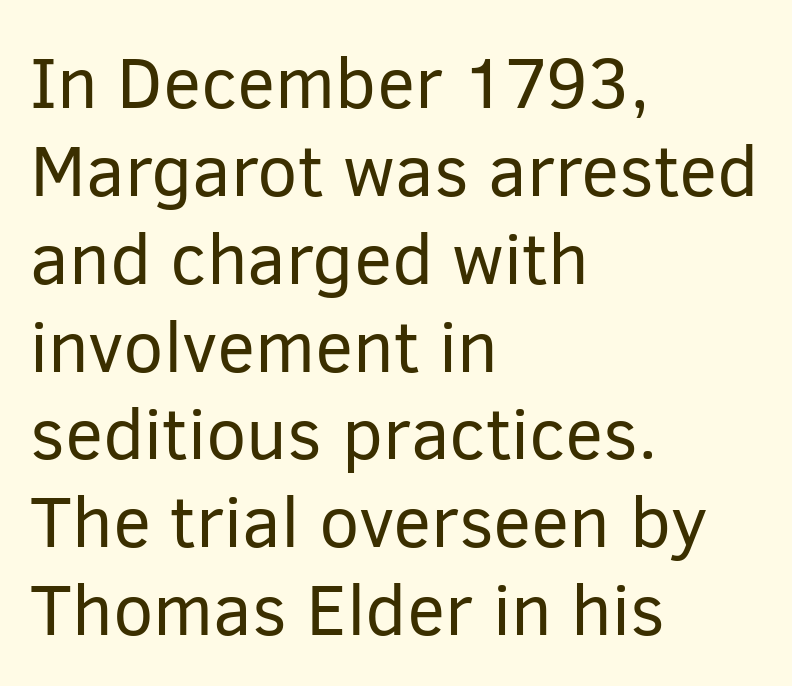
{"serif": "no", "italic": "no", "bold": "no", "weight": "regular", "width": "normal", "stroke_contrast": "low", "x_height": "medium", "monospaced": "no", "underline": "no", "align": "left", "line_spacing_ratio": 1.22, "letter_spacing": "normal", "letter_spacing_em": 0.0, "glyph_px": 72}
